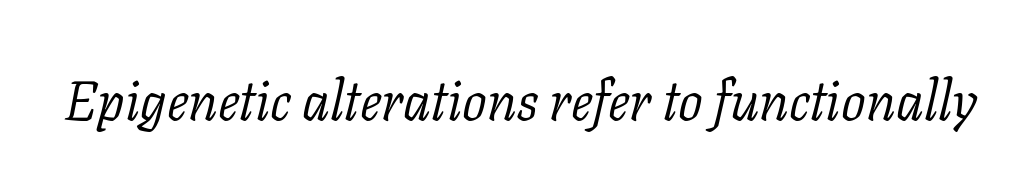
Look at the tracking — it's just the regular setting, nothing added. A typesetter would call this proportional, since set widths differ per character. What kind of face is this? One with serifs. Summary of weight: not heavy and not bold.
